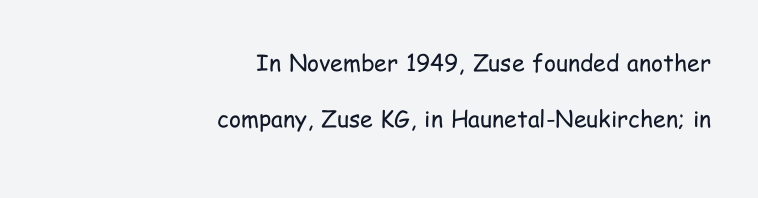
Letter spacing: default. Clear beneath every line of the passage. No letter is thick-stroked: the sample isn't bold. This block would shrink considerably if given ordinary leading; it's expanded now. Leftover space on each line is placed entirely before the opening word. In terms of posture, this sample is upright.
